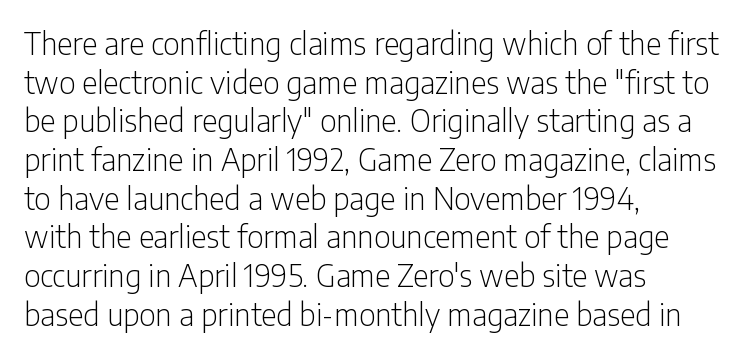
Inter-character spacing is left at the font's built-in metrics. Every row of glyphs begins at an identical x-position on the left. The strokes are not fattened; the text isn't bold. You could not count columns in this text — the font is proportionally spaced. Evenly set lines give the paragraph a standard silhouette. Underlining? Definitely not there.
